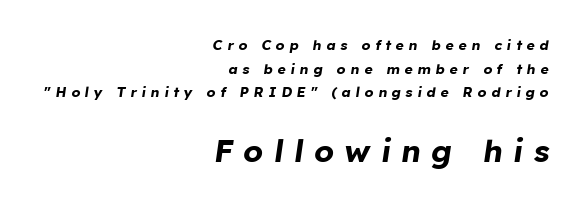
Whoever set this made the second block the dominant, larger element. You can tell it's italic because the verticals aren't actually vertical. The vertical gap from one line to the next is medium. Layout note: lines flush right. Someone cranked the tracking dial way up on this one. Its strokes are broad and dark, the hallmark of bold type.
